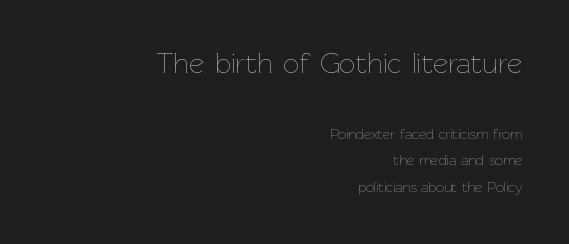
Q: Is the text bold? A: No.
Q: Is the text italic (slanted)? A: No, it is upright.
Q: Is the text underlined? A: No.
Q: How is the paragraph aligned? A: Right-aligned.
Q: Is the spacing between letters normal or unusually wide? A: Normal.
Q: Is the spacing between lines tight, normal or loose? A: Loose.
Q: Which block of text is set in a larger size, the first (top) or the second (bottom)? A: The first (top) one.
Q: Width (condensed, normal, or wide)? A: Normal.
Q: Stroke contrast? A: Low.
Q: x-height? A: Medium.
Q: Monospaced? A: No.
